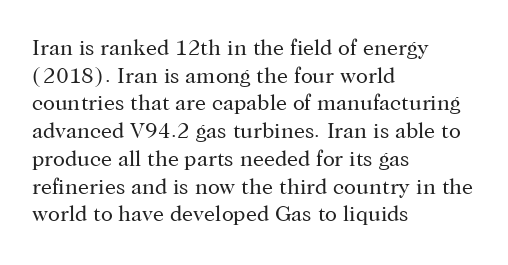
The typeface has the unassuming heft of standard copy or less. Vertical strokes here are truly vertical. A clean baseline with only descenders dipping below it. Default kerning and tracking; the words read as compact shapes.
